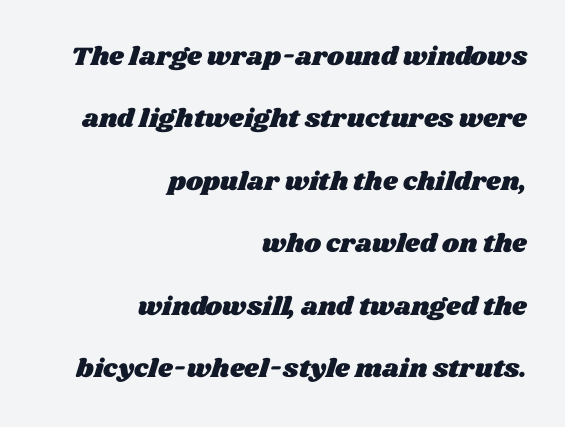
{"underline": "no", "align": "right", "line_spacing": "loose", "line_spacing_ratio": 2.4, "letter_spacing": "normal", "letter_spacing_em": 0.0, "glyph_px": 26}
